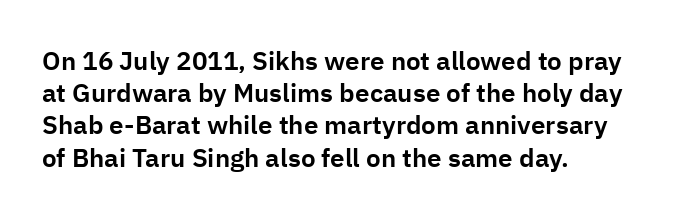
The image shows 26 px text type, upright; set left-aligned, line spacing 1.24x, normal letter spacing, not underlined.
